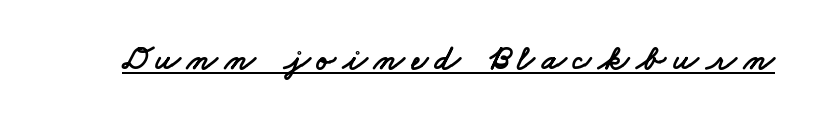
Q: Is the typeface a serif or a sans-serif typeface? A: Sans-serif.
Q: Is the text underlined? A: Yes.
Q: Is the spacing between letters normal or unusually wide? A: Unusually wide.
Q: Width (condensed, normal, or wide)? A: Wide.
Q: Stroke contrast? A: Low.
Q: x-height? A: Small.
Q: Monospaced? A: No.
